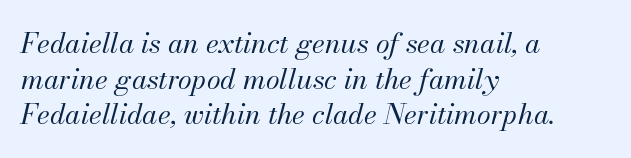
{"italic": "yes", "lean": "right", "slant_degrees": 13, "bold": "no", "weight": "regular", "width": "normal", "stroke_contrast": "medium", "x_height": "small", "monospaced": "no", "underline": "no", "align": "left", "line_spacing": "normal", "line_spacing_ratio": 1.27, "letter_spacing": "normal", "letter_spacing_em": 0.0, "glyph_px": 28}
